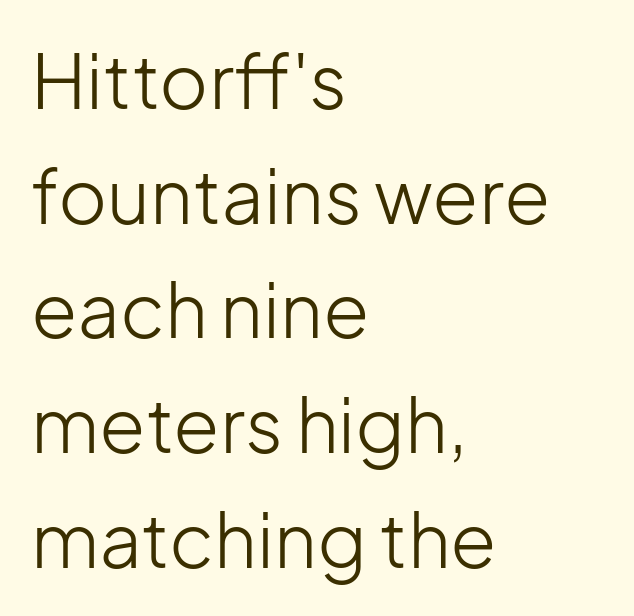
Q: Is the text bold? A: No.
Q: Is the text italic (slanted)? A: No, it is upright.
Q: Is the typeface a serif or a sans-serif typeface? A: Sans-serif.
Q: Is the text underlined? A: No.
Q: How is the paragraph aligned? A: Left-aligned.
Q: Is the spacing between letters normal or unusually wide? A: Normal.
Q: Is the spacing between lines tight, normal or loose? A: Normal.
Q: Width (condensed, normal, or wide)? A: Normal.
Q: Stroke contrast? A: Low.
Q: x-height? A: Medium.
Q: Monospaced? A: No.
